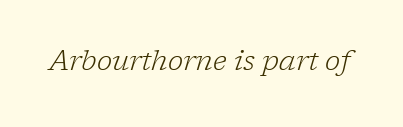
Heft: none added — not bold. Notice how the stems are inclined rather than vertical — that's the hallmark of italics. No word sits above an underline. A typesetter would call this proportional, since set widths differ per character.
